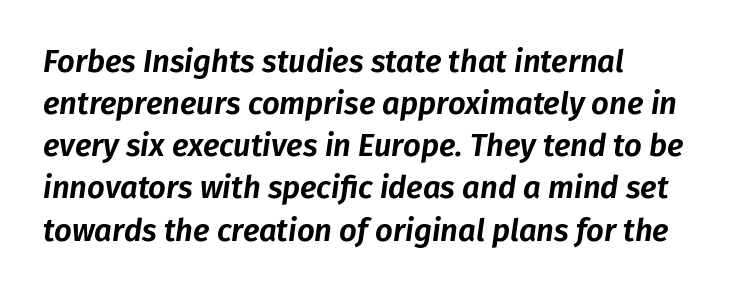
Character widths vary here, with narrow letters taking less room than wide ones. Line starts are locked; line ends wander. Each row of text sits above clean, open space. The whole block is typeset with a tilt. Compared with typical body copy, the letter spacing here is the same. Evenly set lines give the paragraph a standard silhouette.
